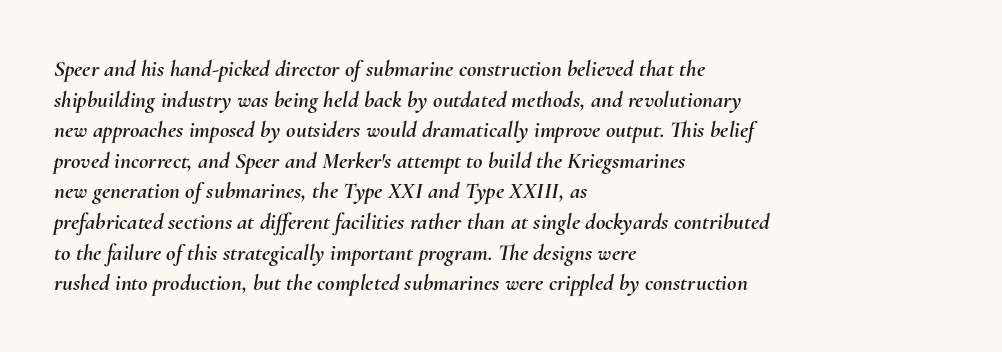
{"italic": "yes", "lean": "right", "slant_degrees": 10, "underline": "no", "align": "left", "line_spacing": "normal", "line_spacing_ratio": 1.33, "letter_spacing": "normal", "letter_spacing_em": 0.0, "glyph_px": 23}
